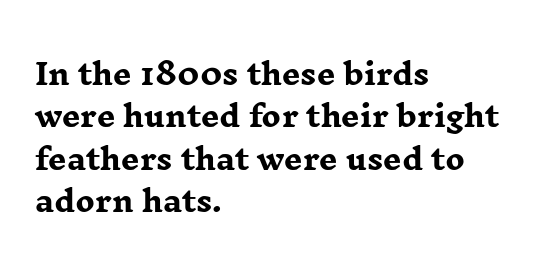
{"serif": "yes", "italic": "no", "bold": "yes", "weight": "heavy", "width": "wide", "stroke_contrast": "low", "x_height": "medium", "monospaced": "no", "underline": "no", "align": "left", "line_spacing": "normal", "line_spacing_ratio": 1.46, "letter_spacing": "normal", "letter_spacing_em": 0.0, "glyph_px": 29}
